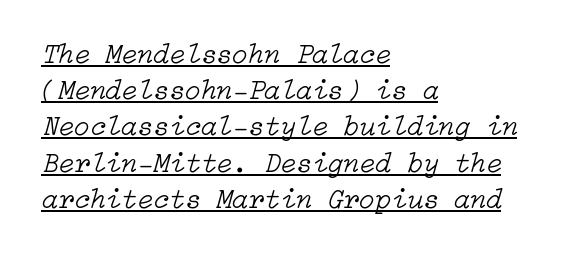
Q: Is the text bold? A: No.
Q: Is the text italic (slanted)? A: Yes, it leans right by about 15 degrees.
Q: Is the text underlined? A: Yes.
Q: How is the paragraph aligned? A: Left-aligned.
Q: Is the spacing between letters normal or unusually wide? A: Normal.
Q: Is the spacing between lines tight, normal or loose? A: Normal.
Q: Width (condensed, normal, or wide)? A: Normal.
Q: Stroke contrast? A: Low.
Q: x-height? A: Medium.
